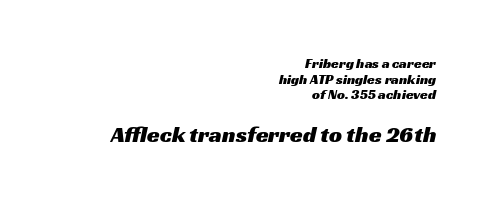
The zone under the glyphs is completely vacant. Caption: upper text group reduced, lower text group enlarged. Where is the straight margin? On the right. Characters follow at the spacing the type designer built in.
